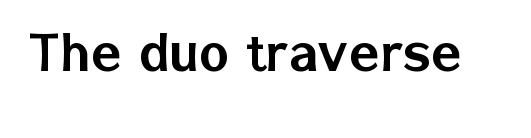
{"serif": "no", "italic": "no", "width": "normal", "stroke_contrast": "low", "x_height": "medium", "monospaced": "no", "underline": "no", "letter_spacing": "normal", "letter_spacing_em": 0.0, "glyph_px": 63}
